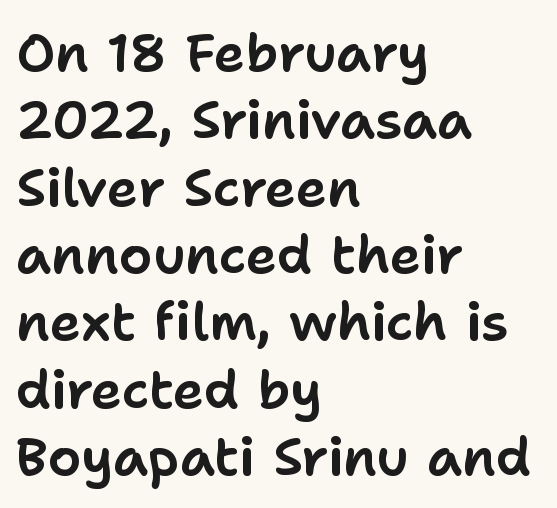
The image shows 53 px sans-serif type, upright; set left-aligned, normal line spacing (1.27x), normal letter spacing, not underlined; low stroke contrast and a medium x-height.
